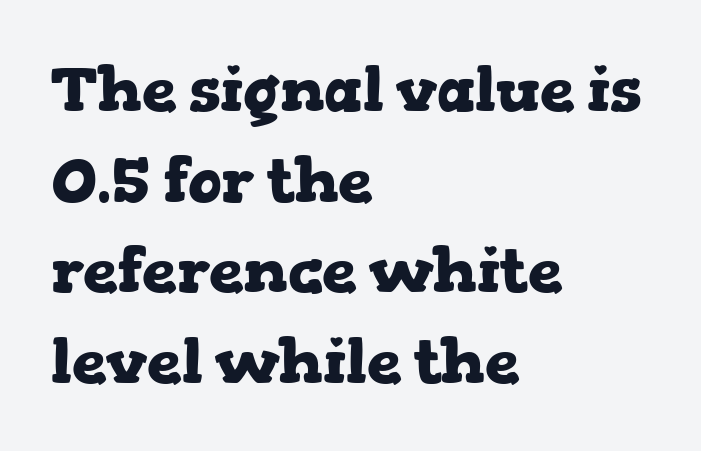
Q: Is the text bold? A: Yes.
Q: Is the text italic (slanted)? A: No, it is upright.
Q: Is the typeface a serif or a sans-serif typeface? A: Serif.
Q: Is the text underlined? A: No.
Q: How is the paragraph aligned? A: Left-aligned.
Q: Is the spacing between letters normal or unusually wide? A: Normal.
Q: Is the spacing between lines tight, normal or loose? A: Normal.
Q: Width (condensed, normal, or wide)? A: Wide.
Q: Stroke contrast? A: Low.
Q: x-height? A: Medium.
Q: Monospaced? A: No.
